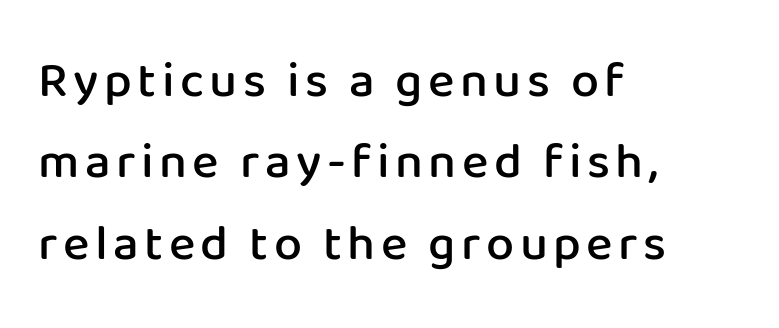
Q: Is the text bold? A: Semi-bold.
Q: Is the text italic (slanted)? A: No, it is upright.
Q: Is the typeface a serif or a sans-serif typeface? A: Sans-serif.
Q: Is the text underlined? A: No.
Q: How is the paragraph aligned? A: Left-aligned.
Q: Is the spacing between lines tight, normal or loose? A: Normal.
Q: Width (condensed, normal, or wide)? A: Normal.
Q: Stroke contrast? A: Low.
Q: x-height? A: Medium.
Q: Monospaced? A: No.
